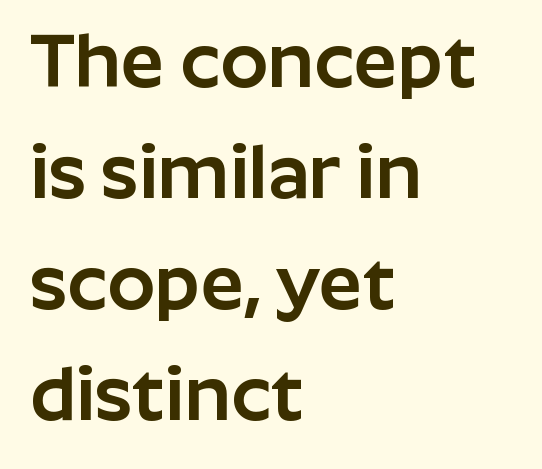
Successive baselines arrive at the customary interval. Every character sits straight up, as roman type does. Descenders are the only things crossing below the line. These lines are rendered in a variable-pitch font.
